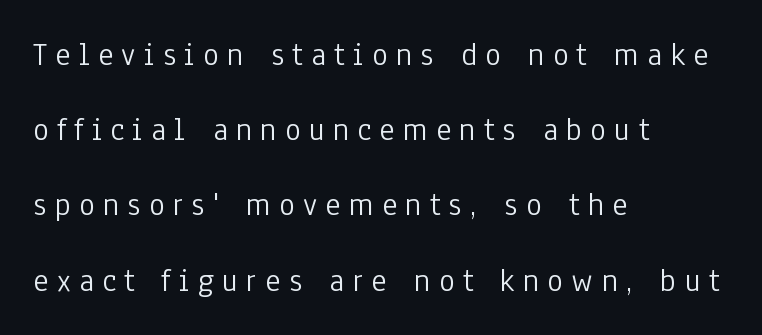
The letterforms sit at book weight or below. This is sans-serif lettering, the kind often seen on screens and signage. The letters stand upright; this is a roman face. Proportional: the letters do not fall into vertical columns. Leading: increased. You could only call the tracking loose — the letters float apart.
